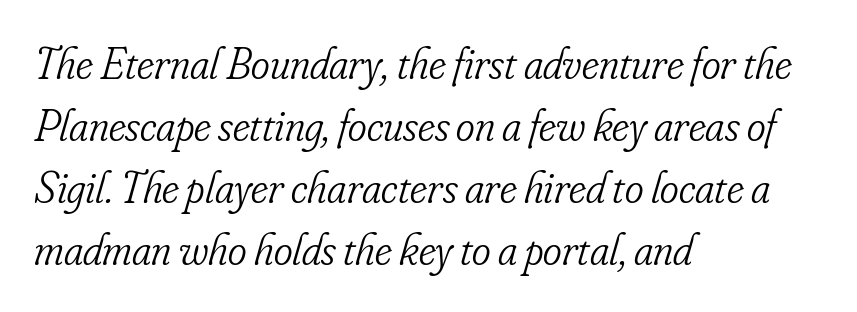
{"serif": "yes", "italic": "yes", "lean": "right", "slant_degrees": 16, "bold": "no", "weight": "light", "width": "condensed", "stroke_contrast": "low", "x_height": "small", "monospaced": "no", "underline": "no", "align": "left", "line_spacing": "normal", "line_spacing_ratio": 1.38, "letter_spacing": "normal", "letter_spacing_em": 0.0, "glyph_px": 45}
